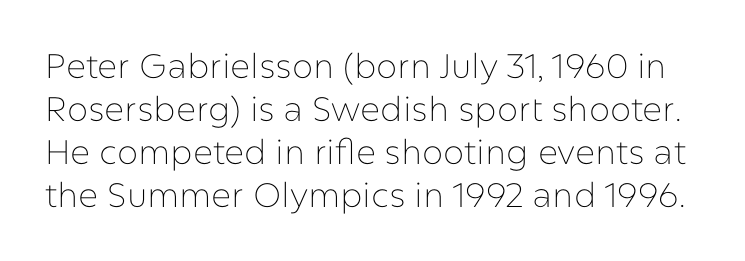
The image shows 34 px thin sans-serif type, upright; set normal line spacing (1.26x), normal letter spacing, not underlined; low stroke contrast and a medium x-height.
